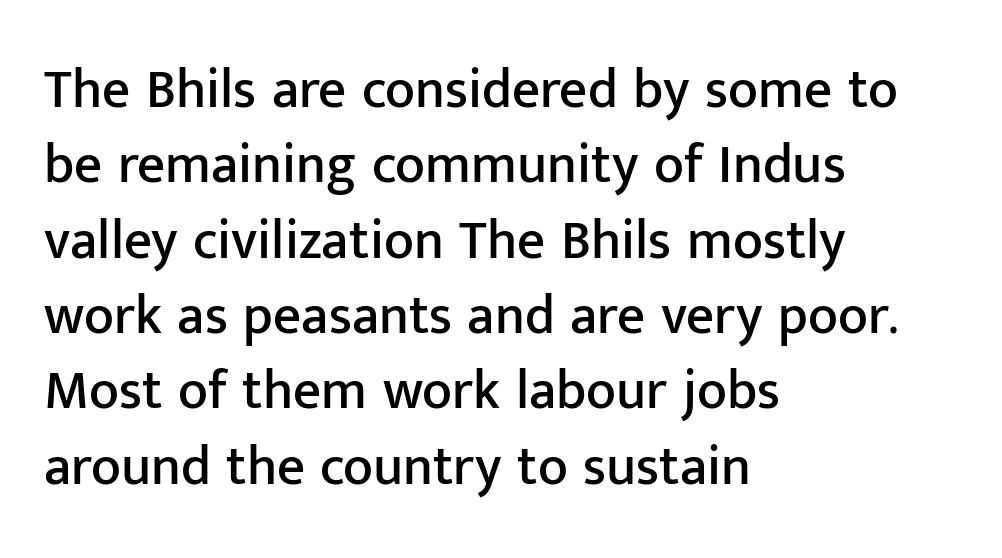
The image shows 55 px sans-serif type, upright; set left-aligned, normal line spacing (1.37x), normal letter spacing, not underlined; low stroke contrast and a medium x-height.
